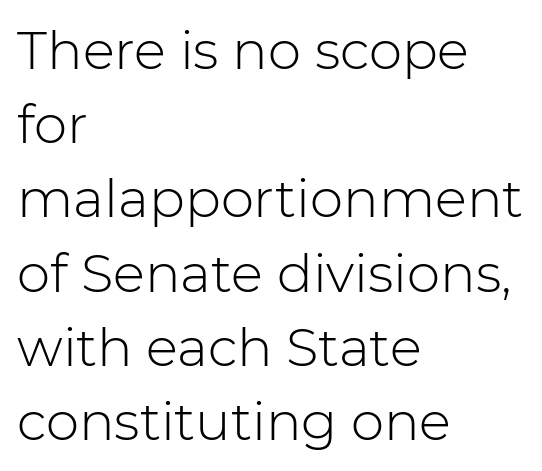
The characters are drawn with everyday or finer stroke widths. The letters stand upright; this is a roman face. Baseline-to-baseline distance is the conventional proportion of letter height. No extra tracking has been applied to these lines. The space directly below the letters is spotless. Look at the bottom of the vertical strokes: they stop flat, with no serifs.
